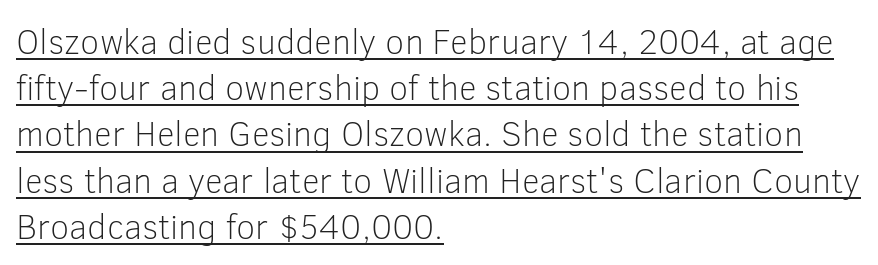
Q: Is the text bold? A: No.
Q: Is the text italic (slanted)? A: No, it is upright.
Q: Is the typeface a serif or a sans-serif typeface? A: Sans-serif.
Q: Is the text underlined? A: Yes.
Q: How is the paragraph aligned? A: Left-aligned.
Q: Is the spacing between letters normal or unusually wide? A: Normal.
Q: Is the spacing between lines tight, normal or loose? A: Normal.
Q: Width (condensed, normal, or wide)? A: Normal.
Q: Stroke contrast? A: Low.
Q: x-height? A: Medium.
Q: Monospaced? A: No.
